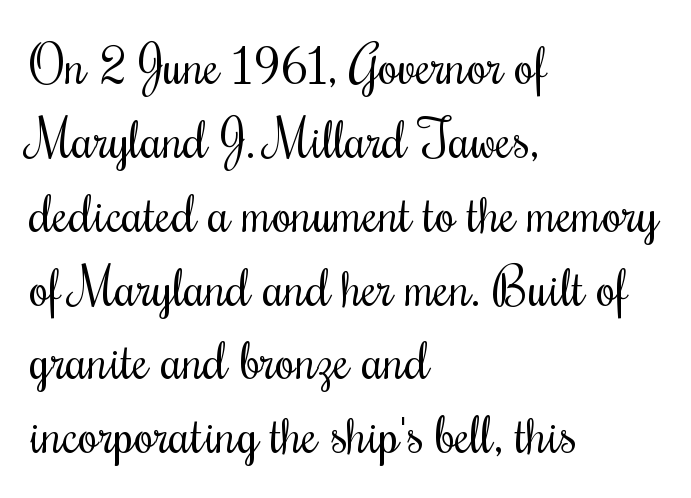
The image shows 52 px regular-weight, condensed serif type; set left-aligned, normal line spacing (1.42x), normal letter spacing, not underlined; medium stroke contrast and a small x-height.
